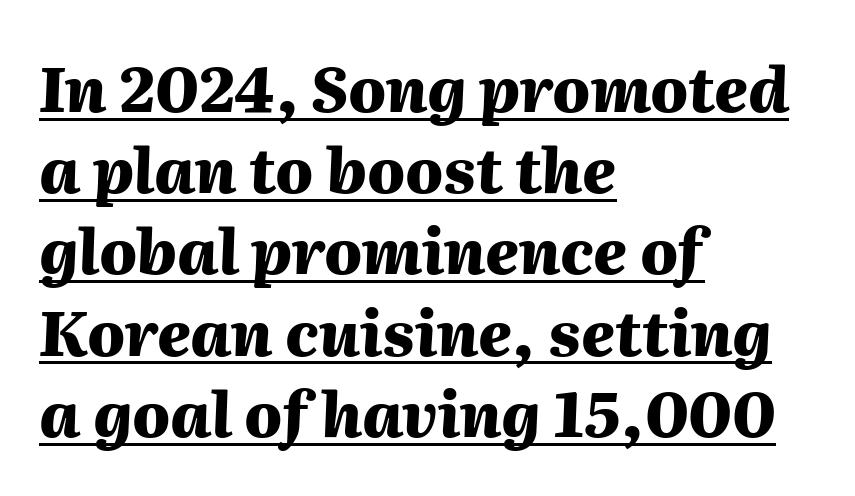
Q: Is the text bold? A: Yes.
Q: Is the text italic (slanted)? A: Yes, it leans right by about 2 degrees.
Q: Is the text underlined? A: Yes.
Q: How is the paragraph aligned? A: Left-aligned.
Q: Is the spacing between letters normal or unusually wide? A: Normal.
Q: Is the spacing between lines tight, normal or loose? A: Normal.
Q: Width (condensed, normal, or wide)? A: Normal.
Q: Stroke contrast? A: Medium.
Q: x-height? A: Medium.
Q: Monospaced? A: No.
